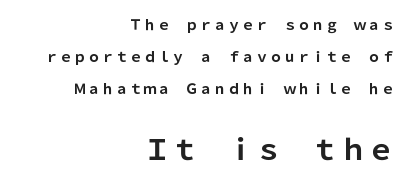
The image shows 28 px bold sans-serif type, upright; set right-aligned, loose line spacing (2.27x), normal letter spacing, not underlined; the second (bottom) block is 2.0x larger; low stroke contrast and a medium x-height.
